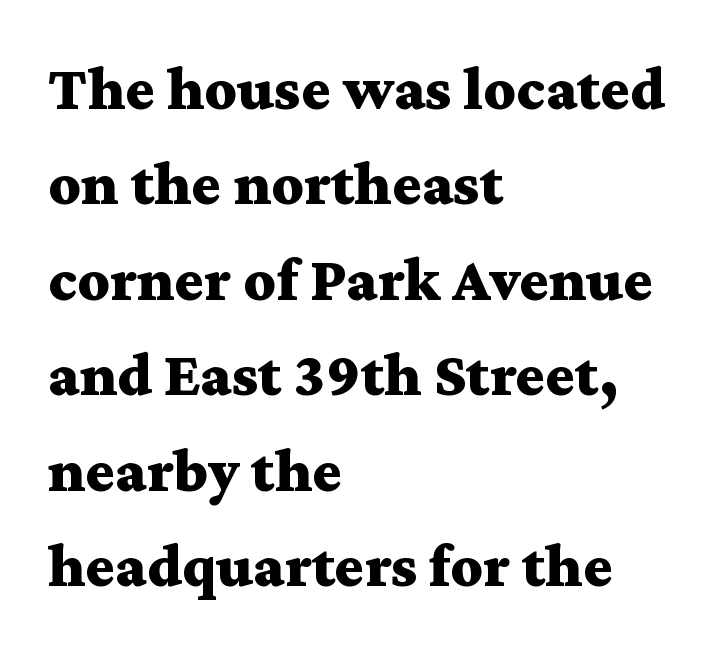
The image shows 62 px bold, wide serif type, upright; set left-aligned, normal line spacing (1.54x), normal letter spacing, not underlined; medium stroke contrast and a medium x-height.
